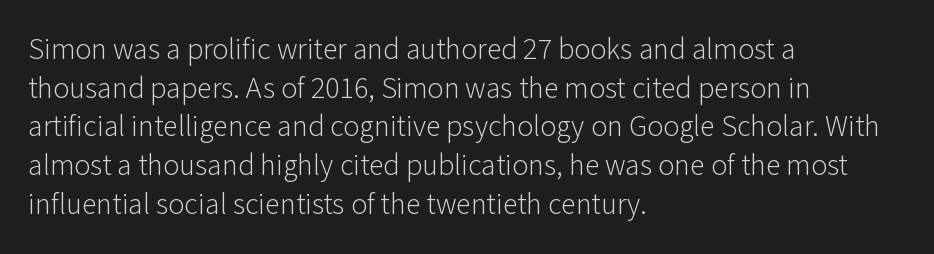
The image shows 30 px light sans-serif type, upright; set left-aligned, normal line spacing (1.29x), normal letter spacing, not underlined; low stroke contrast and a medium x-height.
